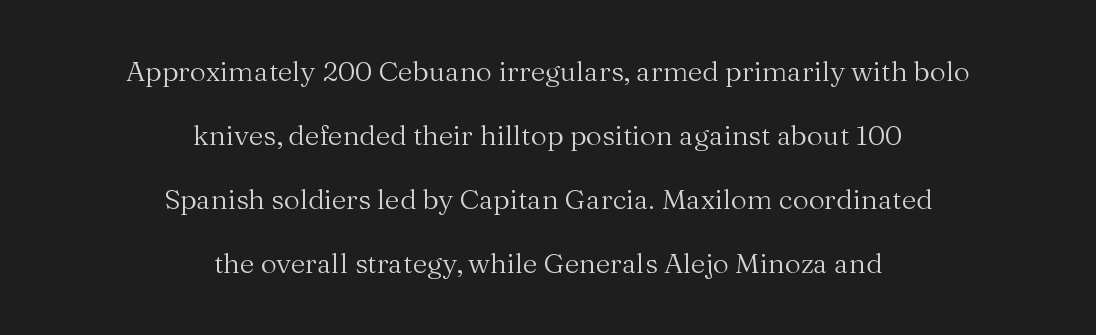
{"serif": "yes", "italic": "no", "bold": "no", "weight": "regular", "width": "normal", "stroke_contrast": "medium", "x_height": "medium", "monospaced": "no", "underline": "no", "align": "center", "line_spacing": "loose", "line_spacing_ratio": 2.29, "letter_spacing": "normal", "letter_spacing_em": 0.0, "glyph_px": 28}
